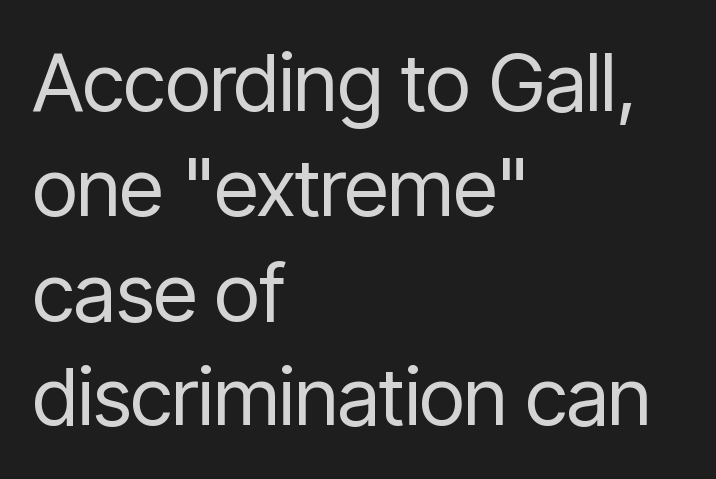
The image shows 80 px regular-weight, condensed sans-serif type, upright; set left-aligned, normal line spacing (1.31x), normal letter spacing, not underlined; low stroke contrast and a medium x-height.
